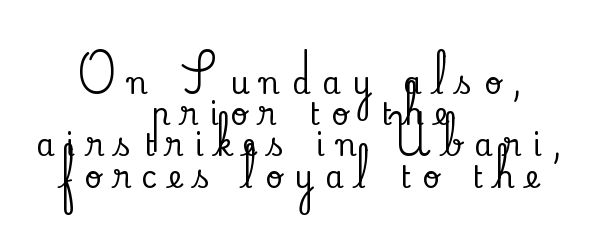
{"serif": "yes", "italic": "no", "width": "normal", "stroke_contrast": "low", "x_height": "small", "monospaced": "no", "underline": "no", "align": "center", "line_spacing": "tight", "line_spacing_ratio": 1.04, "letter_spacing": "wide", "letter_spacing_em": 0.38, "glyph_px": 30}
